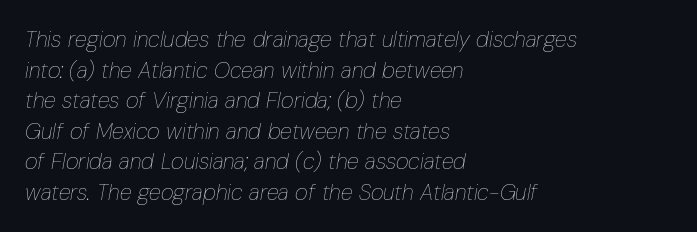
The image shows 22 px text type, italic (leaning right); set left-aligned, normal line spacing (1.39x), normal letter spacing, not underlined.
